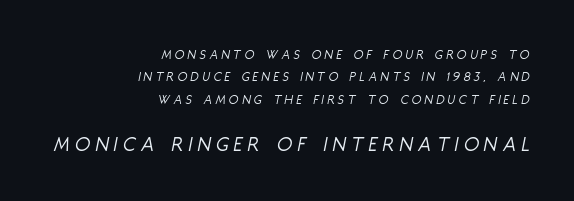
The image shows 22 px text type, italic (leaning right); set right-aligned, normal line spacing (1.6x), unusually wide letter spacing (+0.26 em), not underlined; the second (bottom) block is 1.57x larger.
